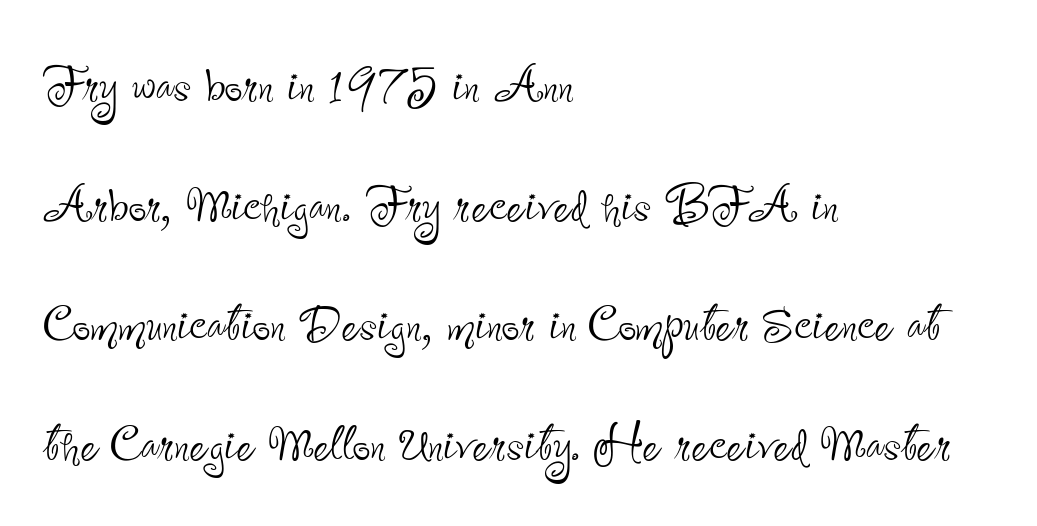
The image shows 63 px thin, condensed sans-serif type; set left-aligned, loose line spacing (1.9x), normal letter spacing, not underlined; low stroke contrast and a small x-height.
